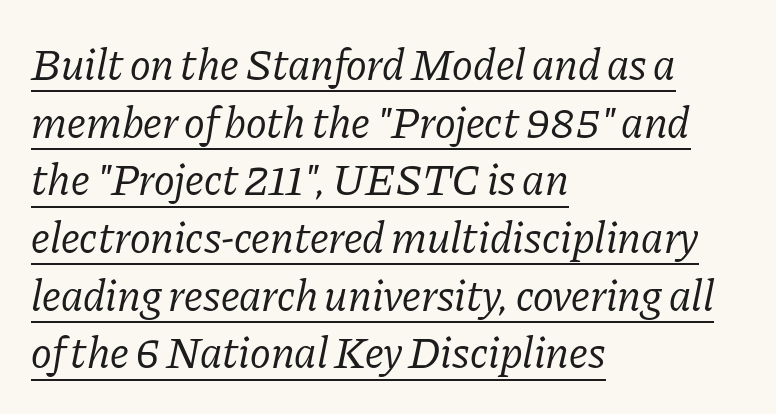
Note: serifs present on the glyphs. A continuous stroke trails under the words, as in a hyperlink. Rows of type keep a routine distance in the vertical direction. Spacing verdict: proportional, widths tailored to each character. Letters have the restrained weight of plain body copy at most.
